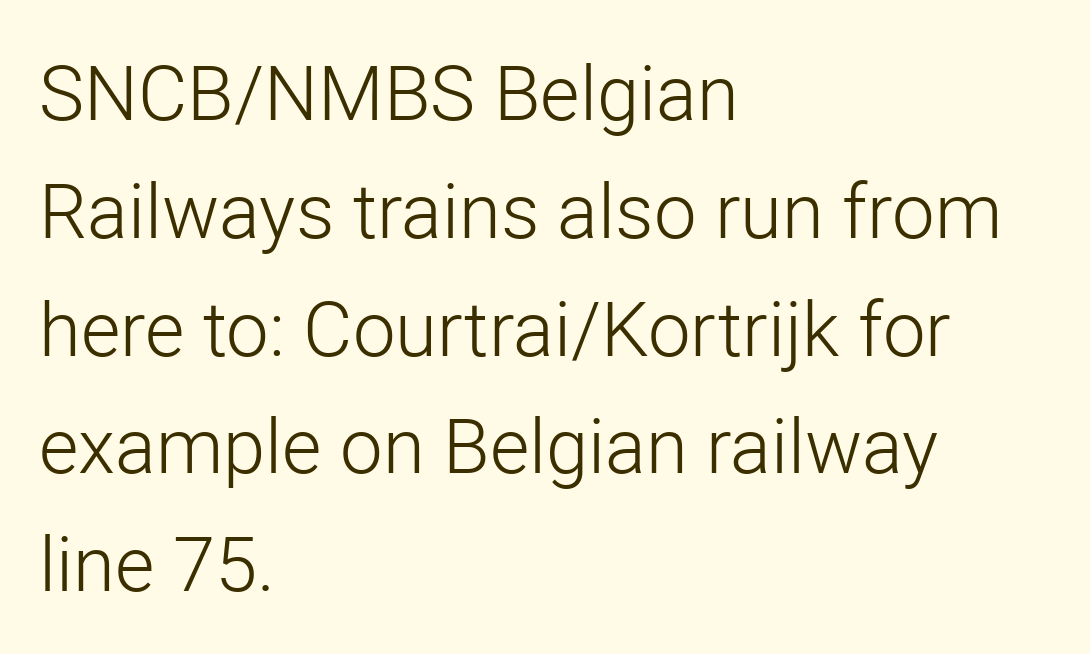
The image shows 76 px light sans-serif type, upright; set left-aligned, normal line spacing (1.55x), normal letter spacing, not underlined; low stroke contrast and a medium x-height.
